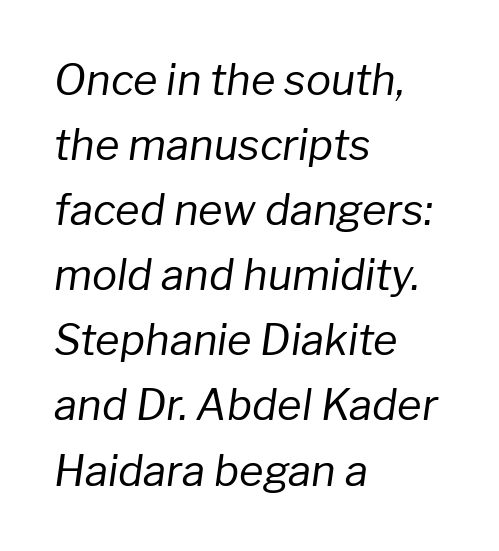
{"italic": "yes", "lean": "right", "slant_degrees": 8, "bold": "no", "weight": "regular", "width": "normal", "stroke_contrast": "low", "x_height": "medium", "monospaced": "no", "underline": "no", "align": "left", "line_spacing": "normal", "line_spacing_ratio": 1.55, "letter_spacing": "normal", "letter_spacing_em": 0.0, "glyph_px": 42}
